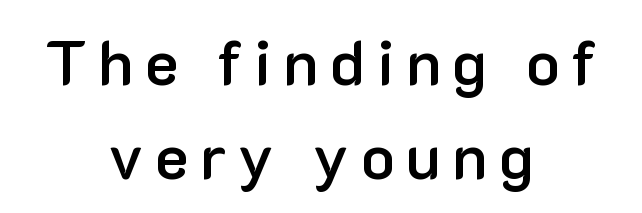
Q: Is the text bold? A: Semi-bold.
Q: Is the text italic (slanted)? A: No, it is upright.
Q: Is the typeface a serif or a sans-serif typeface? A: Sans-serif.
Q: Is the text underlined? A: No.
Q: How is the paragraph aligned? A: Centered.
Q: Is the spacing between lines tight, normal or loose? A: Normal.
Q: Width (condensed, normal, or wide)? A: Normal.
Q: Stroke contrast? A: Low.
Q: x-height? A: Medium.
Q: Monospaced? A: No.
